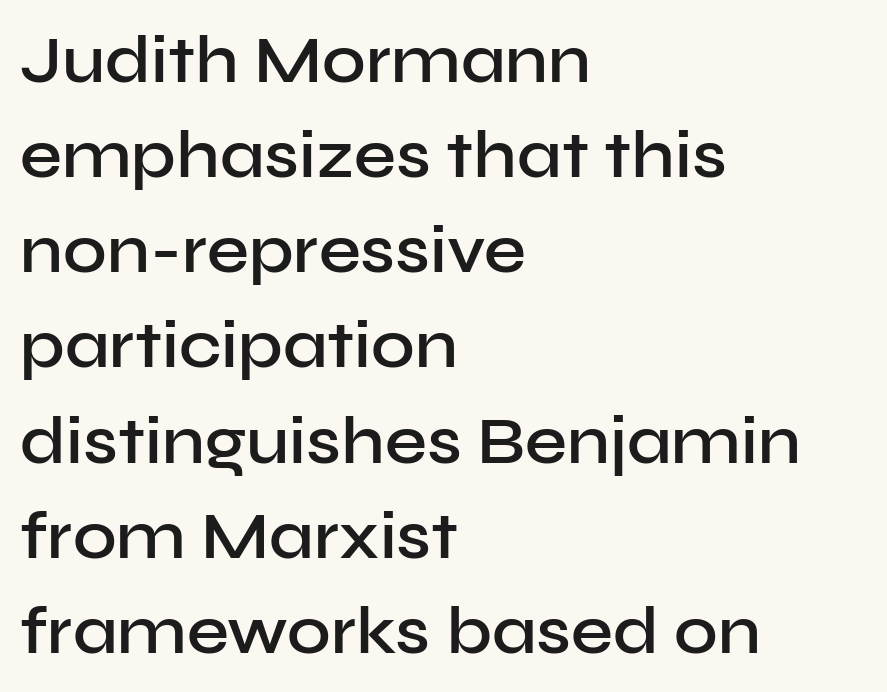
The image shows 67 px semibold sans-serif type, upright; set left-aligned, normal line spacing (1.42x), normal letter spacing, not underlined; low stroke contrast and a medium x-height.
